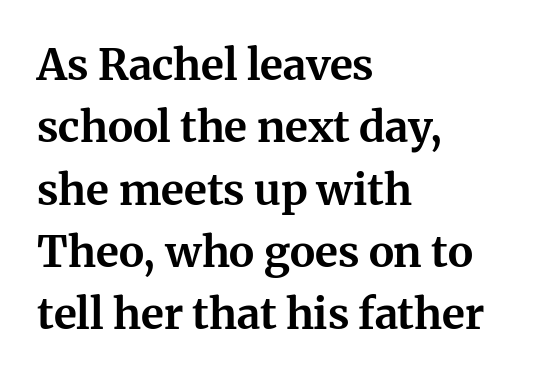
{"serif": "yes", "italic": "no", "bold": "yes", "weight": "bold", "width": "normal", "stroke_contrast": "medium", "x_height": "medium", "monospaced": "no", "underline": "no", "align": "left", "line_spacing": "normal", "line_spacing_ratio": 1.45, "letter_spacing": "normal", "letter_spacing_em": 0.0, "glyph_px": 43}
